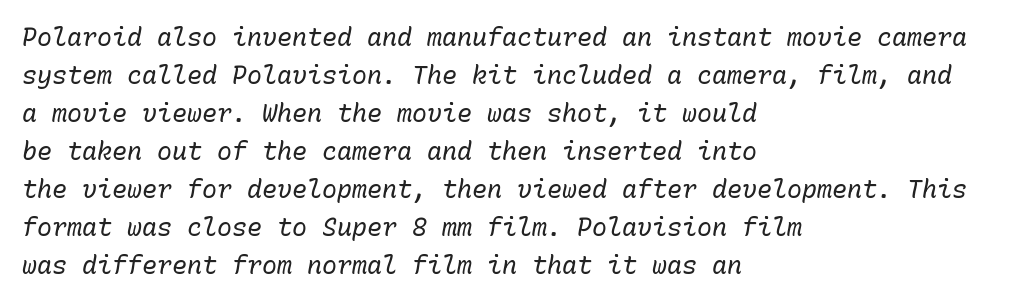
Q: Is the text bold? A: No.
Q: Is the text italic (slanted)? A: Yes, it leans right by about 10 degrees.
Q: Is the text underlined? A: No.
Q: How is the paragraph aligned? A: Left-aligned.
Q: Is the spacing between letters normal or unusually wide? A: Normal.
Q: Is the spacing between lines tight, normal or loose? A: Normal.
